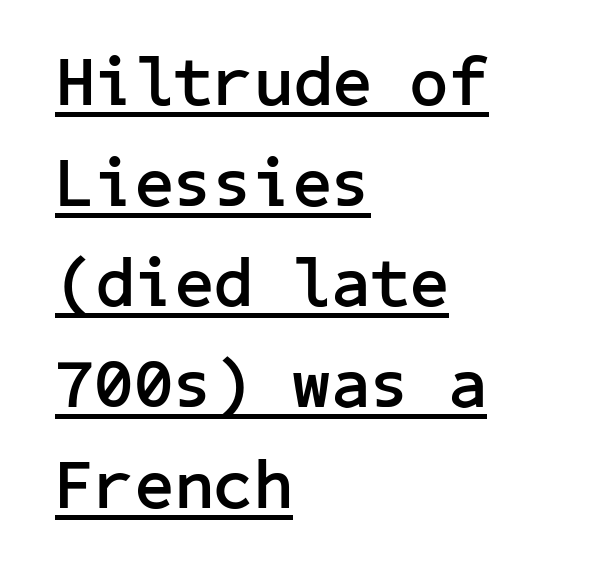
Q: Is the text bold? A: Yes.
Q: Is the text italic (slanted)? A: No, it is upright.
Q: Is the typeface a serif or a sans-serif typeface? A: Sans-serif.
Q: Is the text underlined? A: Yes.
Q: How is the paragraph aligned? A: Left-aligned.
Q: Is the spacing between letters normal or unusually wide? A: Normal.
Q: Is the spacing between lines tight, normal or loose? A: Normal.
Q: Width (condensed, normal, or wide)? A: Normal.
Q: Stroke contrast? A: Low.
Q: x-height? A: Medium.
